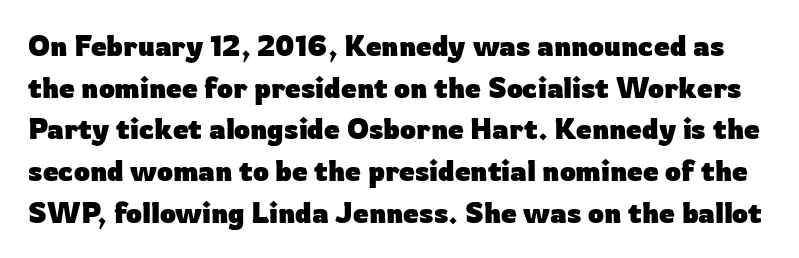
Q: Is the text bold? A: Yes.
Q: Is the text italic (slanted)? A: No, it is upright.
Q: Is the typeface a serif or a sans-serif typeface? A: Sans-serif.
Q: Is the text underlined? A: No.
Q: Is the spacing between letters normal or unusually wide? A: Normal.
Q: Is the spacing between lines tight, normal or loose? A: Normal.
Q: Width (condensed, normal, or wide)? A: Normal.
Q: Stroke contrast? A: Low.
Q: x-height? A: Medium.
Q: Monospaced? A: No.
